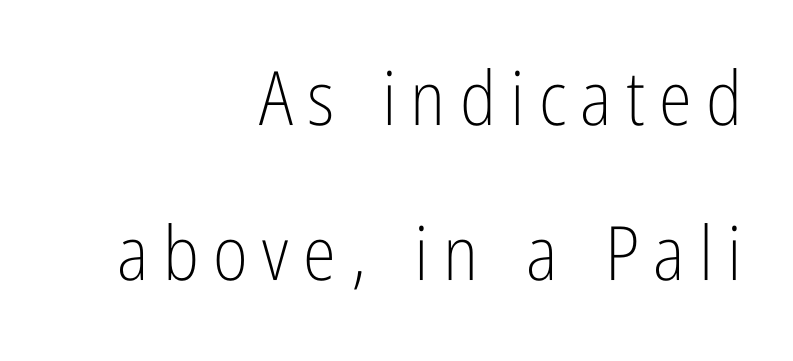
The passage shown is typeset with a sans-serif family. Summary of weight: not heavy and not bold. Loosely led — the rows are spread out. Does the copy run flush right? Yes — the right margin is perfectly even. The passage shown is not underscored anywhere.
